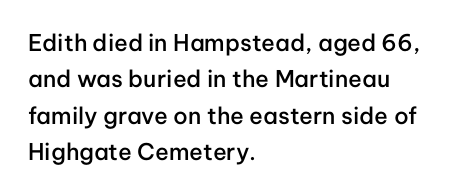
{"italic": "no", "bold": "semi", "underline": "no", "align": "left", "line_spacing": "normal", "line_spacing_ratio": 1.58, "letter_spacing": "normal", "letter_spacing_em": 0.0, "glyph_px": 23}
